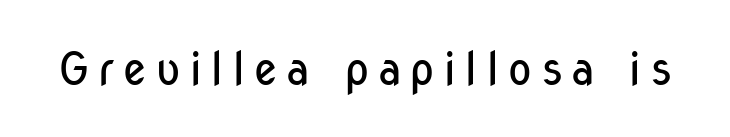
{"serif": "no", "italic": "no", "bold": "no", "weight": "regular", "width": "condensed", "stroke_contrast": "low", "x_height": "medium", "monospaced": "no", "underline": "no", "glyph_px": 46}
